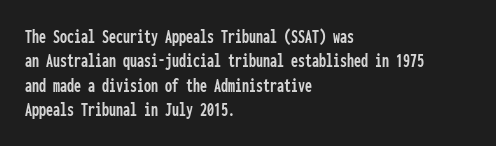
The image shows 20 px text type, upright; set left-aligned, line spacing 1.22x, normal letter spacing, not underlined.
